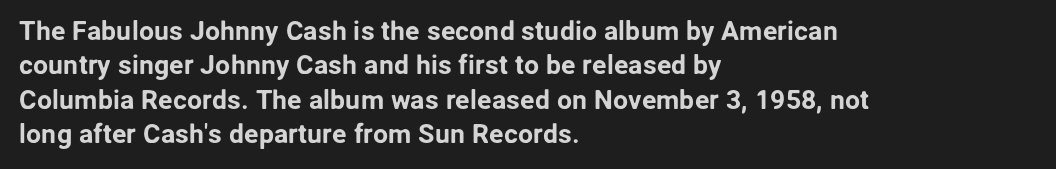
Q: Is the text italic (slanted)? A: No, it is upright.
Q: Is the text underlined? A: No.
Q: How is the paragraph aligned? A: Left-aligned.
Q: Is the spacing between letters normal or unusually wide? A: Normal.
Q: Is the spacing between lines tight, normal or loose? A: Normal.
